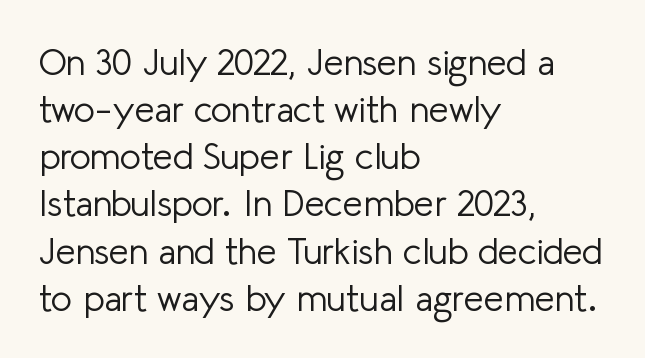
The image shows 36 px light sans-serif type, upright; set left-aligned, normal line spacing (1.31x), normal letter spacing, not underlined; low stroke contrast and a medium x-height.
